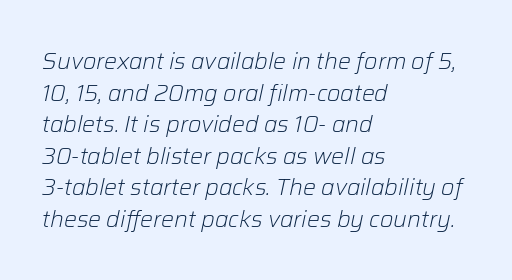
The image shows 23 px text type, italic (leaning right); set left-aligned, normal line spacing (1.37x), normal letter spacing, not underlined.
